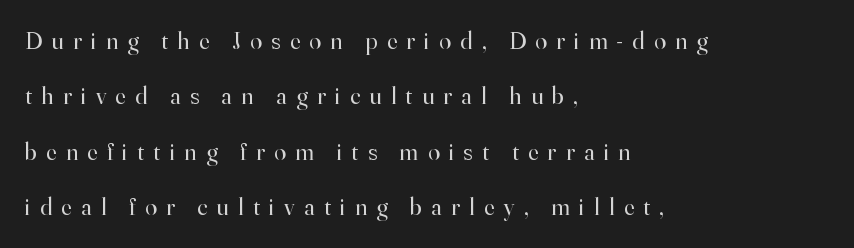
{"italic": "no", "bold": "no", "underline": "no", "align": "left", "line_spacing": "loose", "line_spacing_ratio": 2.31, "letter_spacing": "wide", "letter_spacing_em": 0.39, "glyph_px": 24}
